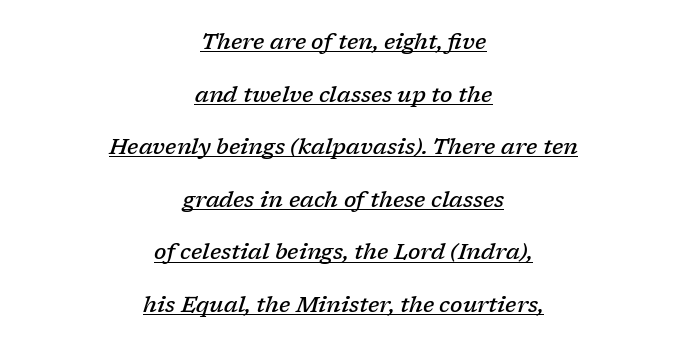
Q: Is the text bold? A: Semi-bold.
Q: Is the text italic (slanted)? A: Yes, it leans right by about 17 degrees.
Q: Is the text underlined? A: Yes.
Q: How is the paragraph aligned? A: Centered.
Q: Is the spacing between letters normal or unusually wide? A: Normal.
Q: Is the spacing between lines tight, normal or loose? A: Loose.
